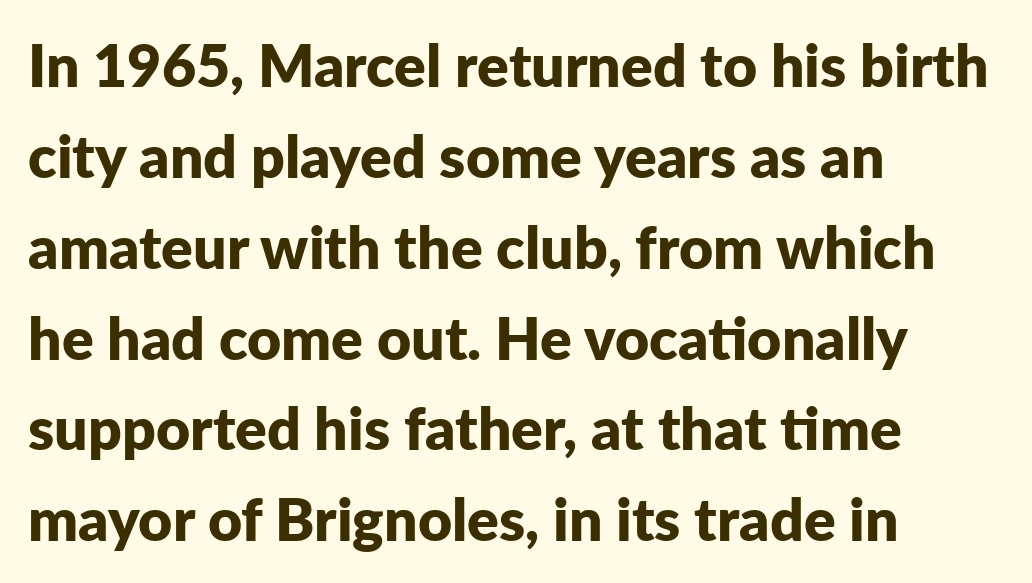
The image shows 59 px bold sans-serif type, upright; set left-aligned, normal line spacing (1.54x), normal letter spacing, not underlined; low stroke contrast and a medium x-height.
